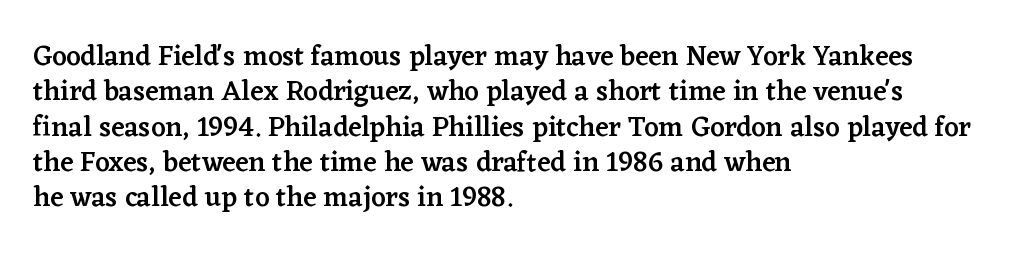
{"serif": "yes", "italic": "no", "bold": "semi", "weight": "semibold", "width": "normal", "stroke_contrast": "low", "x_height": "medium", "monospaced": "no", "underline": "no", "align": "left", "line_spacing": "normal", "line_spacing_ratio": 1.26, "letter_spacing": "normal", "letter_spacing_em": 0.0, "glyph_px": 28}
